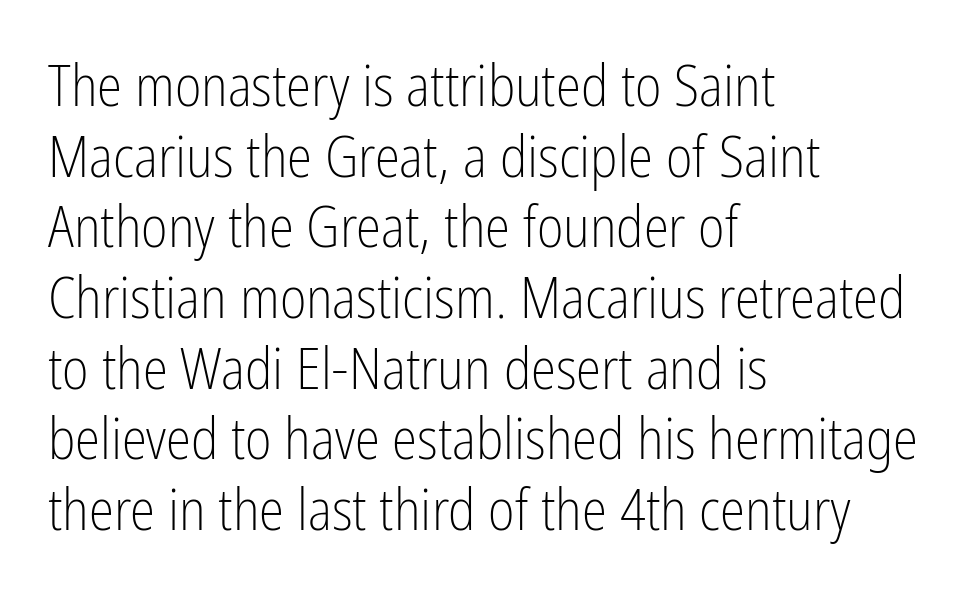
The image shows 57 px light, condensed sans-serif type, upright; set left-aligned, line spacing 1.24x, normal letter spacing, not underlined; low stroke contrast and a medium x-height.
